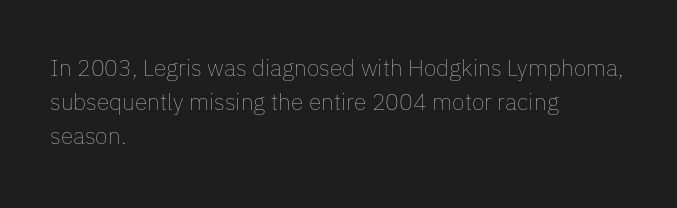
Q: Is the text bold? A: No.
Q: Is the text italic (slanted)? A: No, it is upright.
Q: Is the text underlined? A: No.
Q: How is the paragraph aligned? A: Left-aligned.
Q: Is the spacing between letters normal or unusually wide? A: Normal.
Q: Is the spacing between lines tight, normal or loose? A: Normal.
